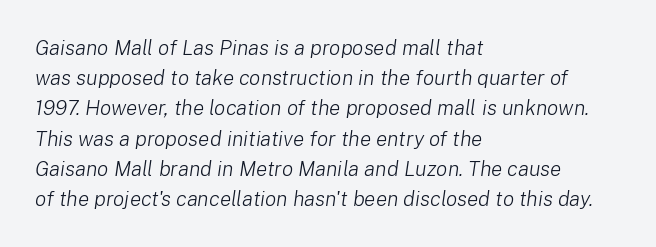
Q: Is the text bold? A: No.
Q: Is the text italic (slanted)? A: Yes, it leans right by about 8 degrees.
Q: Is the text underlined? A: No.
Q: How is the paragraph aligned? A: Left-aligned.
Q: Is the spacing between letters normal or unusually wide? A: Normal.
Q: Is the spacing between lines tight, normal or loose? A: Normal.
